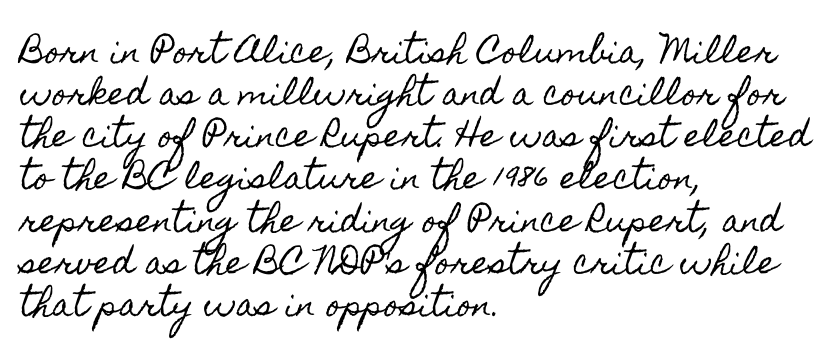
{"width": "condensed", "x_height": "small", "monospaced": "no", "underline": "no", "align": "left", "line_spacing": "normal", "line_spacing_ratio": 1.36, "letter_spacing": "normal", "letter_spacing_em": 0.0, "glyph_px": 31}
